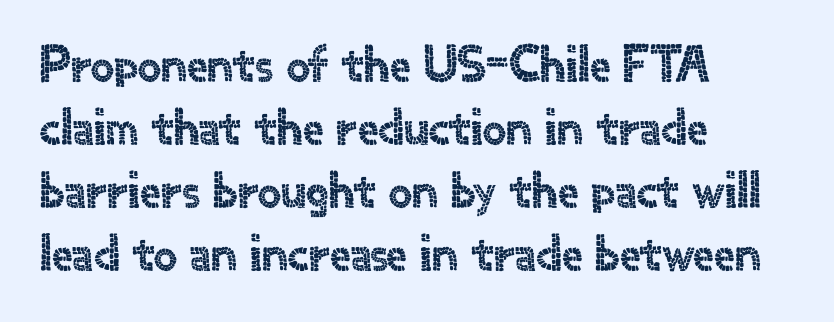
The image shows 52 px sans-serif type, upright; set left-aligned, line spacing 1.21x, normal letter spacing, not underlined; a small x-height.
